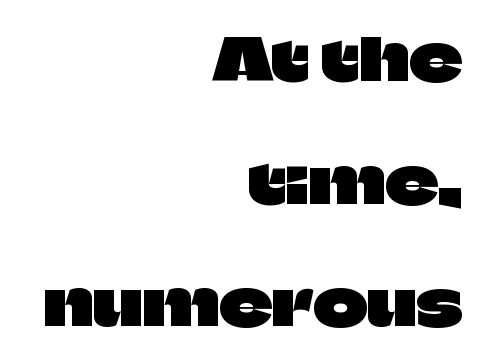
{"serif": "no", "italic": "no", "width": "normal", "stroke_contrast": "low", "x_height": "large", "monospaced": "no", "underline": "no", "align": "right", "line_spacing": "loose", "line_spacing_ratio": 2.08, "letter_spacing": "normal", "letter_spacing_em": 0.0, "glyph_px": 59}
